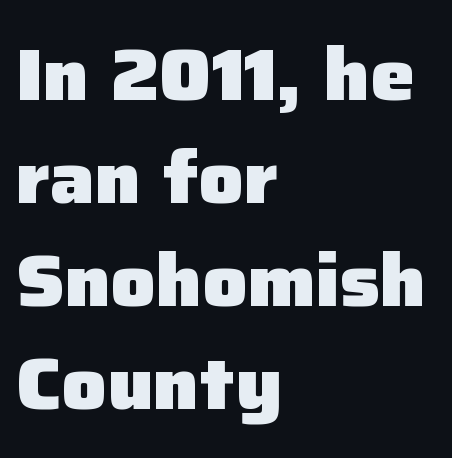
Q: Is the text bold? A: Yes.
Q: Is the text italic (slanted)? A: No, it is upright.
Q: Is the typeface a serif or a sans-serif typeface? A: Sans-serif.
Q: Is the text underlined? A: No.
Q: How is the paragraph aligned? A: Left-aligned.
Q: Is the spacing between letters normal or unusually wide? A: Normal.
Q: Is the spacing between lines tight, normal or loose? A: Normal.
Q: Width (condensed, normal, or wide)? A: Normal.
Q: Stroke contrast? A: Low.
Q: x-height? A: Medium.
Q: Monospaced? A: No.
